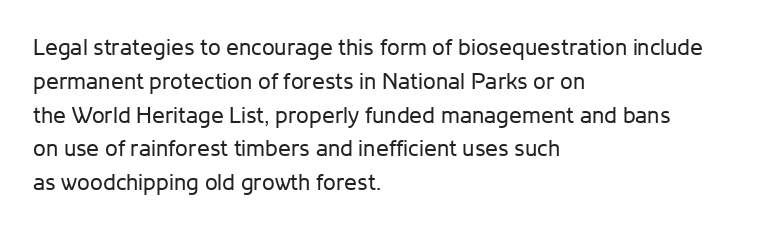
Just letters on the line, the space beneath them empty. Evenly set lines give the paragraph a standard silhouette. Heft: none added — not bold. Notice how the passage keeps a crisp vertical edge on the left only. No extra tracking has been applied to these lines. A roman cut, with each character standing at attention.
